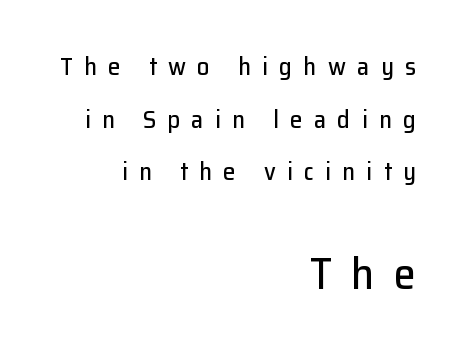
Q: Is the text italic (slanted)? A: No, it is upright.
Q: Is the typeface a serif or a sans-serif typeface? A: Sans-serif.
Q: Is the text underlined? A: No.
Q: How is the paragraph aligned? A: Right-aligned.
Q: Is the spacing between letters normal or unusually wide? A: Unusually wide.
Q: Is the spacing between lines tight, normal or loose? A: Loose.
Q: Which block of text is set in a larger size, the first (top) or the second (bottom)? A: The second (bottom) one.
Q: Width (condensed, normal, or wide)? A: Normal.
Q: Stroke contrast? A: Low.
Q: x-height? A: Medium.
Q: Monospaced? A: No.
